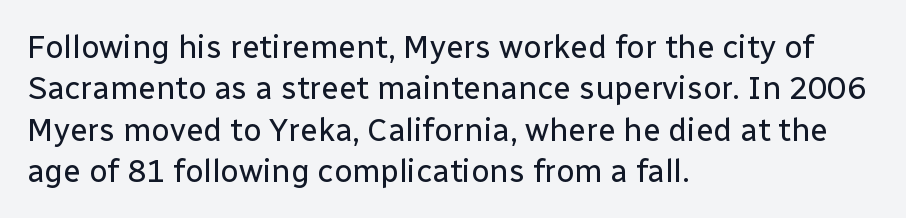
If you drew a ruler down the left edge, every line would touch it. Summary of weight: not heavy and not bold. The space beneath each line is pristine and unruled. Think of a printed novel: that variable character pitch is what you see here. Interline gaps are of average width in this sample.
